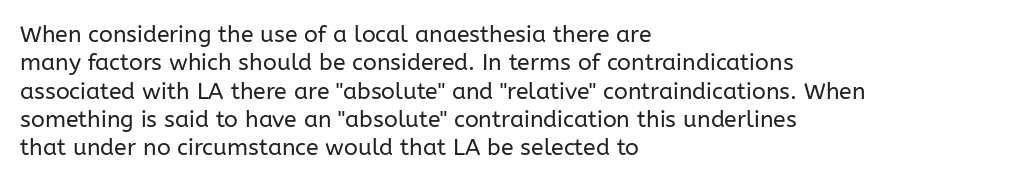
Q: Is the text bold? A: No.
Q: Is the text italic (slanted)? A: No, it is upright.
Q: Is the text underlined? A: No.
Q: How is the paragraph aligned? A: Left-aligned.
Q: Is the spacing between letters normal or unusually wide? A: Normal.
